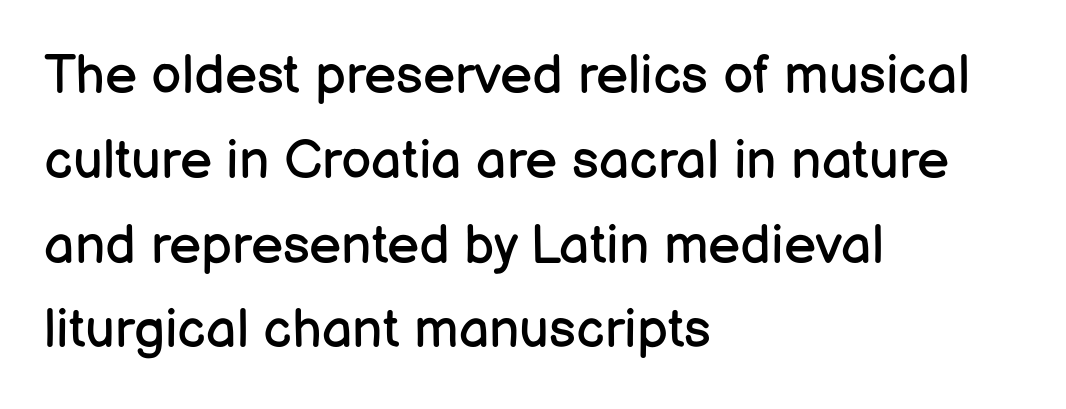
Q: Is the text bold? A: No.
Q: Is the text italic (slanted)? A: No, it is upright.
Q: Is the typeface a serif or a sans-serif typeface? A: Sans-serif.
Q: Is the text underlined? A: No.
Q: How is the paragraph aligned? A: Left-aligned.
Q: Is the spacing between letters normal or unusually wide? A: Normal.
Q: Is the spacing between lines tight, normal or loose? A: Normal.
Q: Width (condensed, normal, or wide)? A: Normal.
Q: Stroke contrast? A: Low.
Q: x-height? A: Medium.
Q: Monospaced? A: No.
